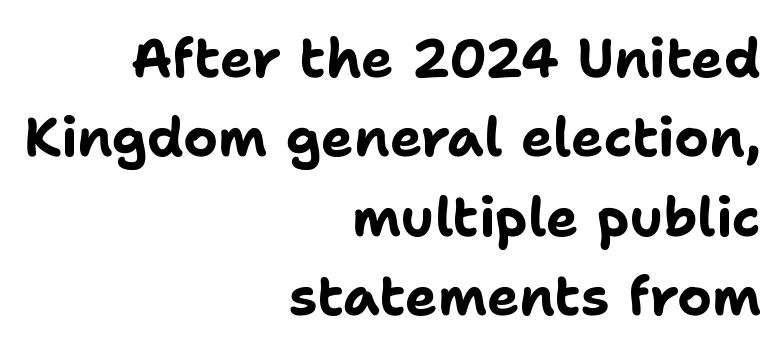
Heavy, bold letterforms. Spacing verdict: proportional, widths tailored to each character. If you drew a line through each stem, it would be perfectly vertical. Students, observe: this is what conventionally led text looks like. Stroke terminals: plain, sans-serif.
